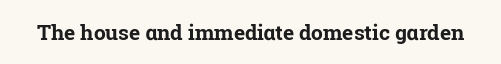
{"italic": "no", "bold": "yes", "underline": "no", "letter_spacing": "normal", "letter_spacing_em": 0.0, "glyph_px": 21}
